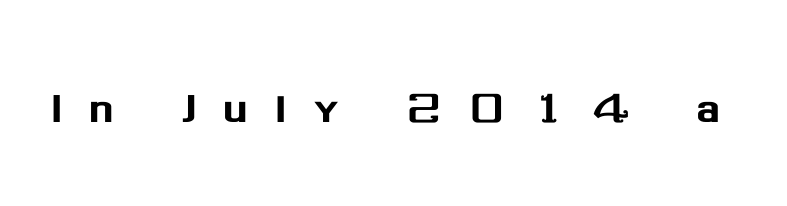
The image shows 56 px sans-serif type, upright; set unusually wide letter spacing (+0.48 em), not underlined; medium stroke contrast and a medium x-height.
